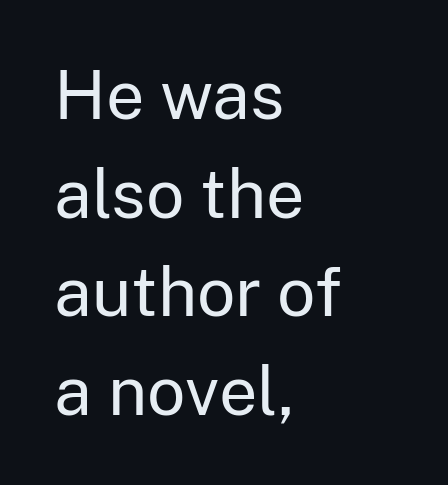
Q: Is the text bold? A: No.
Q: Is the text italic (slanted)? A: No, it is upright.
Q: Is the typeface a serif or a sans-serif typeface? A: Sans-serif.
Q: Is the text underlined? A: No.
Q: How is the paragraph aligned? A: Left-aligned.
Q: Is the spacing between letters normal or unusually wide? A: Normal.
Q: Is the spacing between lines tight, normal or loose? A: Normal.
Q: Width (condensed, normal, or wide)? A: Normal.
Q: Stroke contrast? A: Low.
Q: x-height? A: Medium.
Q: Monospaced? A: No.
